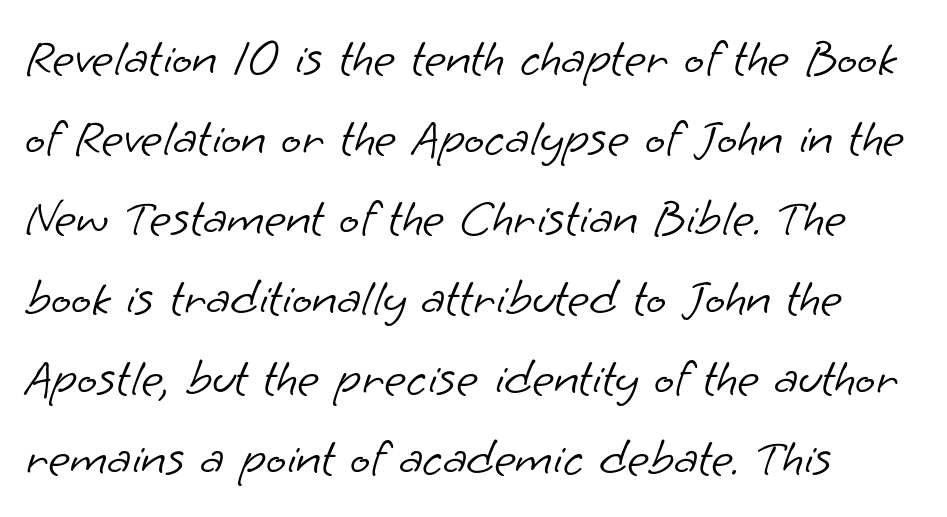
Q: Is the text bold? A: No.
Q: Is the typeface a serif or a sans-serif typeface? A: Sans-serif.
Q: Is the text underlined? A: No.
Q: How is the paragraph aligned? A: Left-aligned.
Q: Is the spacing between letters normal or unusually wide? A: Normal.
Q: Is the spacing between lines tight, normal or loose? A: Normal.
Q: Width (condensed, normal, or wide)? A: Normal.
Q: Stroke contrast? A: Low.
Q: x-height? A: Small.
Q: Monospaced? A: No.
